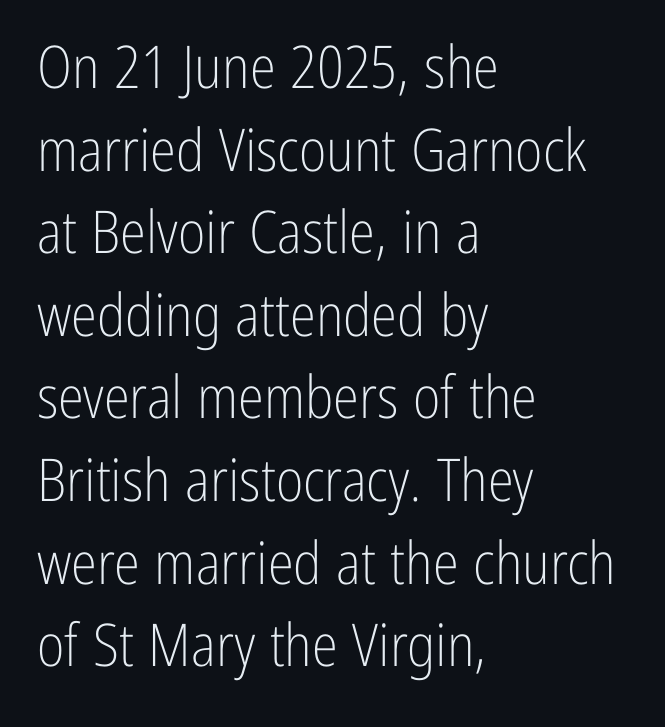
The image shows 59 px light, condensed sans-serif type, upright; set left-aligned, normal line spacing (1.4x), normal letter spacing, not underlined; low stroke contrast and a medium x-height.
